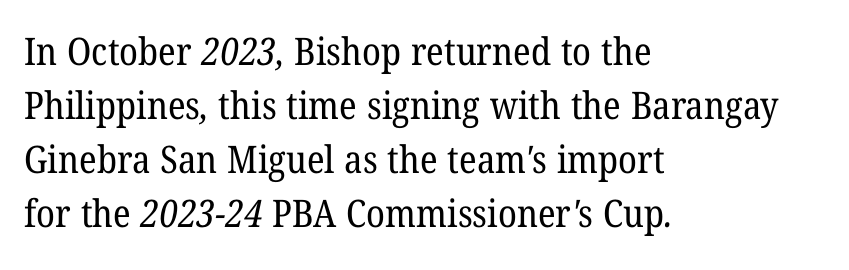
Q: Is the text bold? A: No.
Q: Is the typeface a serif or a sans-serif typeface? A: Serif.
Q: Is the text underlined? A: No.
Q: How is the paragraph aligned? A: Left-aligned.
Q: Is the spacing between letters normal or unusually wide? A: Normal.
Q: Is the spacing between lines tight, normal or loose? A: Normal.
Q: Width (condensed, normal, or wide)? A: Normal.
Q: Stroke contrast? A: Low.
Q: x-height? A: Medium.
Q: Monospaced? A: No.
